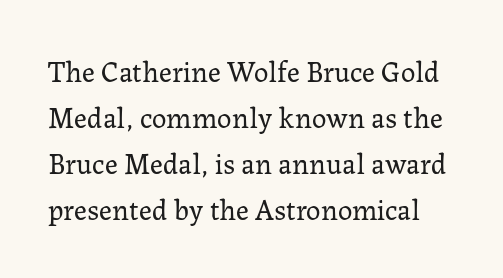
Q: Is the text bold? A: No.
Q: Is the text italic (slanted)? A: No, it is upright.
Q: Is the typeface a serif or a sans-serif typeface? A: Serif.
Q: Is the text underlined? A: No.
Q: Is the spacing between letters normal or unusually wide? A: Normal.
Q: Is the spacing between lines tight, normal or loose? A: Normal.
Q: Width (condensed, normal, or wide)? A: Normal.
Q: Stroke contrast? A: Low.
Q: x-height? A: Medium.
Q: Monospaced? A: No.
